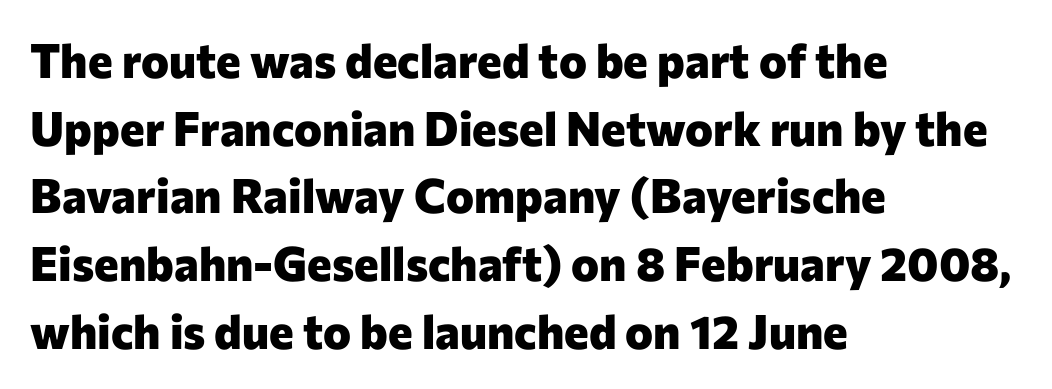
Q: Is the text bold? A: Yes.
Q: Is the text italic (slanted)? A: No, it is upright.
Q: Is the typeface a serif or a sans-serif typeface? A: Sans-serif.
Q: Is the text underlined? A: No.
Q: How is the paragraph aligned? A: Left-aligned.
Q: Is the spacing between letters normal or unusually wide? A: Normal.
Q: Is the spacing between lines tight, normal or loose? A: Normal.
Q: Width (condensed, normal, or wide)? A: Normal.
Q: Stroke contrast? A: Low.
Q: x-height? A: Medium.
Q: Monospaced? A: No.
